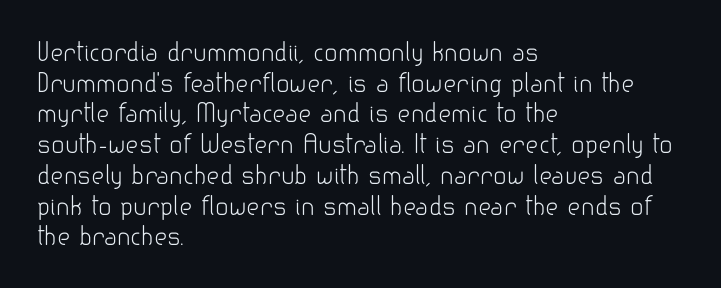
The letters look calm and open, with moderate or lighter stems. Descenders are the only things crossing below the line. Left-aligned paragraph, ragged on the right. Short note: letters normally spaced.
